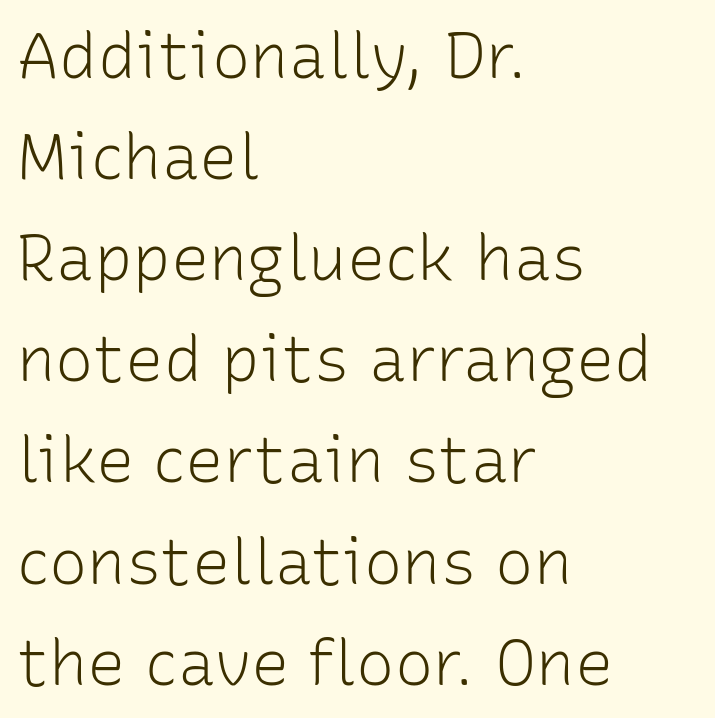
{"serif": "no", "italic": "no", "bold": "no", "weight": "light", "width": "normal", "stroke_contrast": "low", "x_height": "medium", "monospaced": "no", "underline": "no", "align": "left", "line_spacing": "normal", "line_spacing_ratio": 1.58, "letter_spacing": "normal", "letter_spacing_em": 0.0, "glyph_px": 64}
